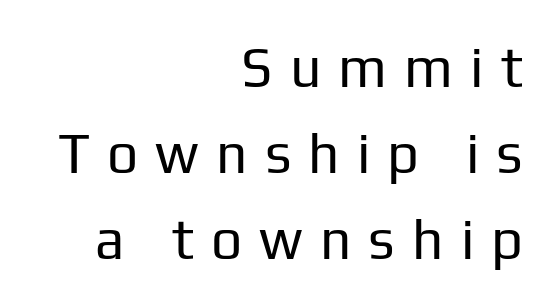
Q: Is the text bold? A: No.
Q: Is the text italic (slanted)? A: No, it is upright.
Q: Is the typeface a serif or a sans-serif typeface? A: Sans-serif.
Q: Is the text underlined? A: No.
Q: How is the paragraph aligned? A: Right-aligned.
Q: Is the spacing between letters normal or unusually wide? A: Unusually wide.
Q: Is the spacing between lines tight, normal or loose? A: Normal.
Q: Width (condensed, normal, or wide)? A: Normal.
Q: Stroke contrast? A: Low.
Q: x-height? A: Medium.
Q: Monospaced? A: No.
